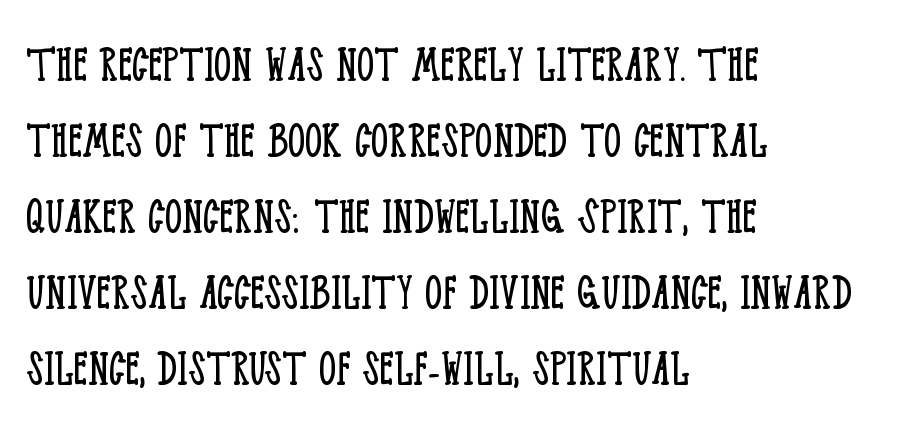
This sample has the flowing, uneven cadence of proportional lettering. A serif font was chosen for this passage. Normally led — the rows are evenly, conventionally spaced. This rendering leaves character spacing at its baseline value. You can tell it's not italic because the verticals are truly vertical.
